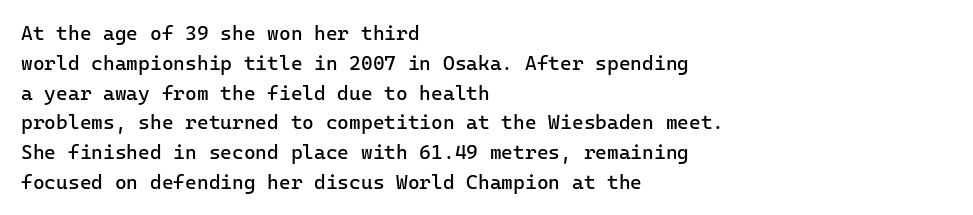
{"italic": "no", "bold": "no", "underline": "no", "align": "left", "line_spacing": "normal", "line_spacing_ratio": 1.49, "letter_spacing": "normal", "letter_spacing_em": 0.0, "glyph_px": 20}
